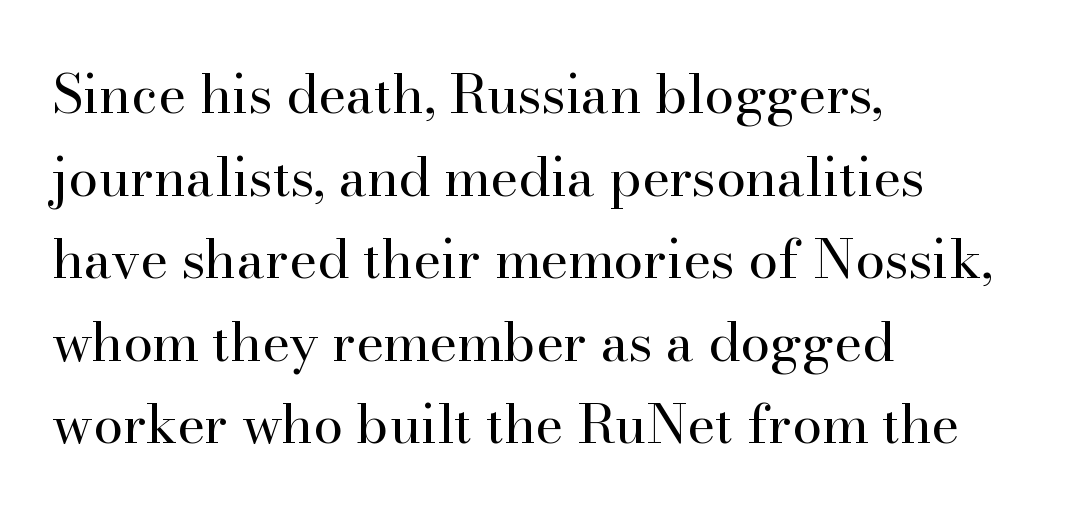
{"serif": "yes", "italic": "no", "bold": "no", "weight": "regular", "width": "normal", "stroke_contrast": "high", "x_height": "small", "monospaced": "no", "underline": "no", "align": "left", "line_spacing": "normal", "line_spacing_ratio": 1.53, "letter_spacing": "normal", "letter_spacing_em": 0.0, "glyph_px": 54}
